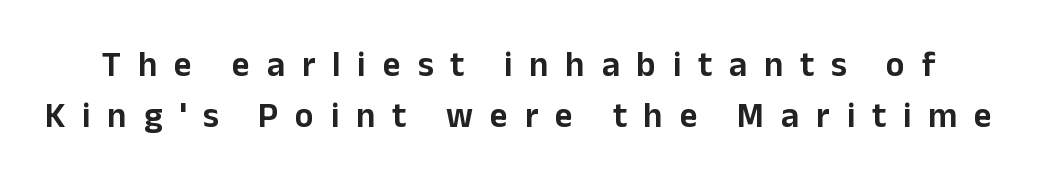
{"serif": "no", "italic": "no", "width": "normal", "stroke_contrast": "low", "x_height": "medium", "monospaced": "no", "underline": "no", "line_spacing": "normal", "line_spacing_ratio": 1.45, "letter_spacing": "wide", "letter_spacing_em": 0.48, "glyph_px": 35}
